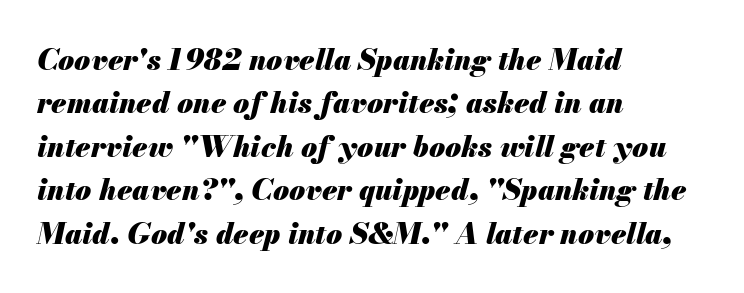
{"italic": "yes", "lean": "right", "slant_degrees": 13, "bold": "yes", "weight": "heavy", "width": "normal", "stroke_contrast": "medium", "x_height": "small", "monospaced": "no", "underline": "no", "align": "left", "line_spacing": "normal", "line_spacing_ratio": 1.5, "letter_spacing": "normal", "letter_spacing_em": 0.0, "glyph_px": 29}
